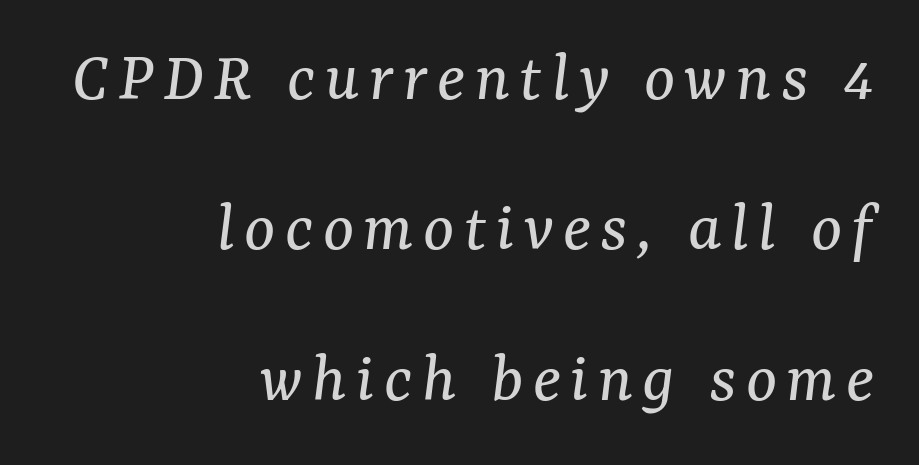
Compared with a typical body face, this is equally light or lighter still. The font family rendered here belongs to the serif group. The space beneath each line is pristine and unruled. Characters are canted at an angle relative to the baseline's perpendicular. The space between consecutive lines is lavish. Think of a printed novel: that variable character pitch is what you see here.
